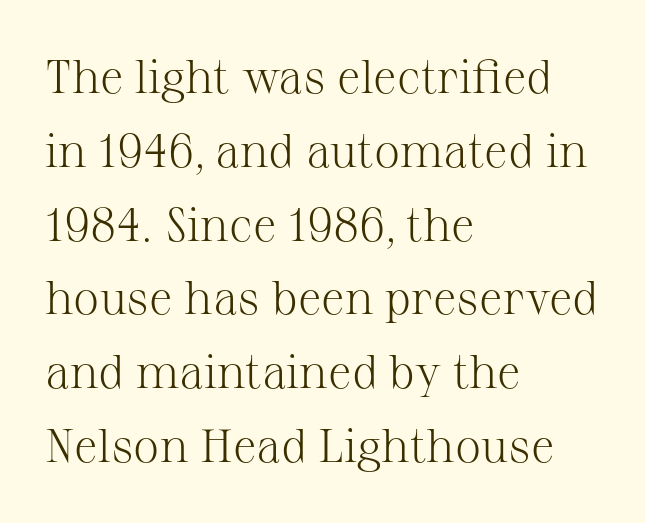
{"serif": "yes", "italic": "no", "bold": "no", "weight": "light", "width": "normal", "stroke_contrast": "medium", "x_height": "medium", "monospaced": "no", "underline": "no", "align": "left", "line_spacing": "normal", "line_spacing_ratio": 1.57, "letter_spacing": "normal", "letter_spacing_em": 0.0, "glyph_px": 47}
